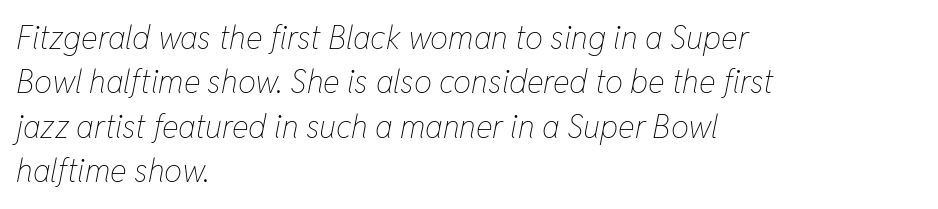
The image shows 32 px thin, condensed type, italic (leaning right); set left-aligned, normal line spacing (1.39x), normal letter spacing, not underlined; low stroke contrast and a medium x-height.
